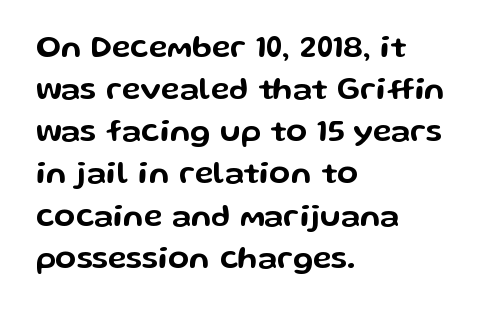
{"serif": "no", "italic": "no", "width": "wide", "stroke_contrast": "low", "x_height": "medium", "monospaced": "no", "underline": "no", "align": "left", "line_spacing": "normal", "line_spacing_ratio": 1.36, "letter_spacing": "normal", "letter_spacing_em": 0.0, "glyph_px": 31}
